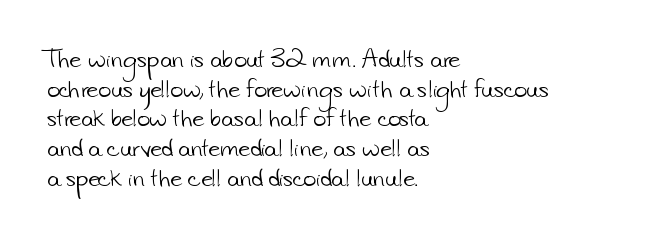
Decoration check: the copy has no underline. No letter is thick-stroked: the sample isn't bold. What's the leading like? Ordinary, nothing unusual. The ragged edge is on the right, which tells us the setting is flush left. Compared with typical body copy, the letter spacing here is the same.
